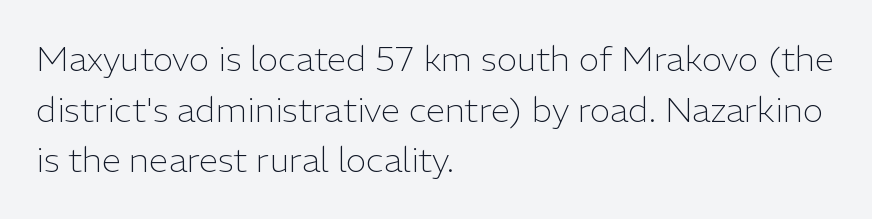
You can tell from the bare stems that sans-serif type was used. Think of a printed novel: that variable character pitch is what you see here. Typeset ragged right — the left edge is the straight one. Tracking here is standard; glyphs follow each other at the usual distance. Rule under the text: the space is simply empty. Is the type heavy? It reads as light-to-regular instead.
